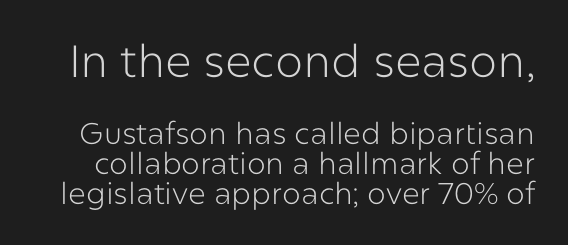
Q: Is the text bold? A: No.
Q: Is the text italic (slanted)? A: No, it is upright.
Q: Is the typeface a serif or a sans-serif typeface? A: Sans-serif.
Q: Is the text underlined? A: No.
Q: Is the spacing between letters normal or unusually wide? A: Normal.
Q: Is the spacing between lines tight, normal or loose? A: Tight.
Q: Which block of text is set in a larger size, the first (top) or the second (bottom)? A: The first (top) one.
Q: Width (condensed, normal, or wide)? A: Normal.
Q: Stroke contrast? A: Low.
Q: x-height? A: Medium.
Q: Monospaced? A: No.
